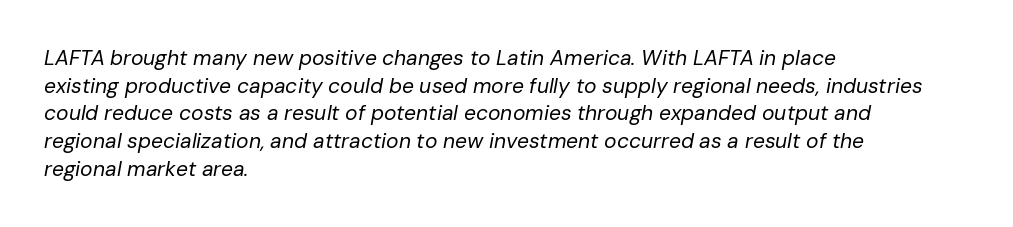
Compared with typical body copy, the letter spacing here is the same. Line spacing here is normal. The gap between lines stays unmarked. The strokes carry an ordinary text weight at most. Emphasis-style slanted type is in use. The lines in this sample share a left origin and differ only in where they stop.
